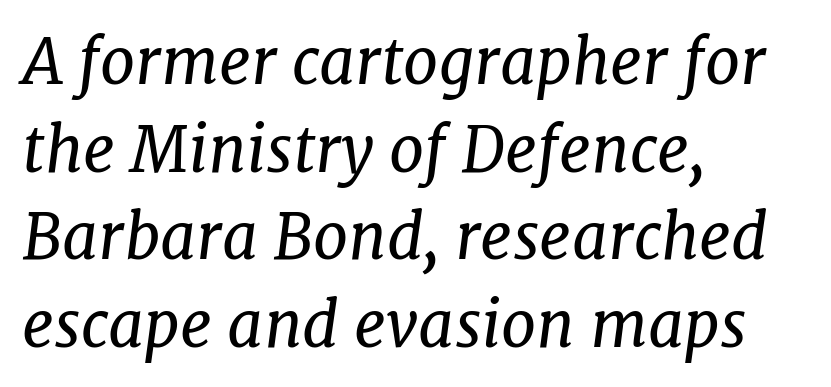
The image shows 63 px regular-weight serif type, italic (leaning right); set left-aligned, normal line spacing (1.39x), normal letter spacing, not underlined; low stroke contrast and a medium x-height.
